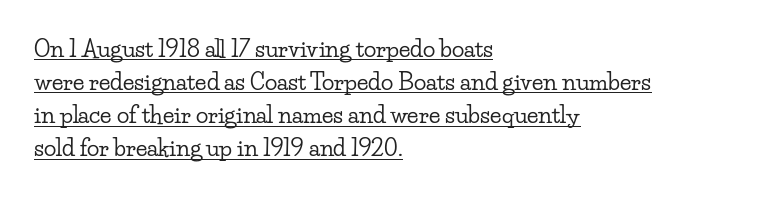
Whoever set this chose a conventional vertical rhythm. When letters stand straight like this, we call the style roman or upright. The rendered words wear a rule along their underside. Here the glyphs are tracked normally, forming tight word shapes. These lines are set flush left with a ragged right edge.
